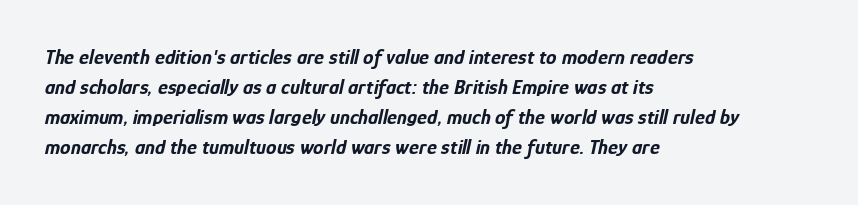
The line-height multiplier appears to be the usual default. Is the letter spacing exaggerated? No — it looks like the ordinary default. These lines carry a lot of weight — the face is fully bold. Check the space under the baseline: it is left empty. The typesetter chose a ragged-right arrangement here.
